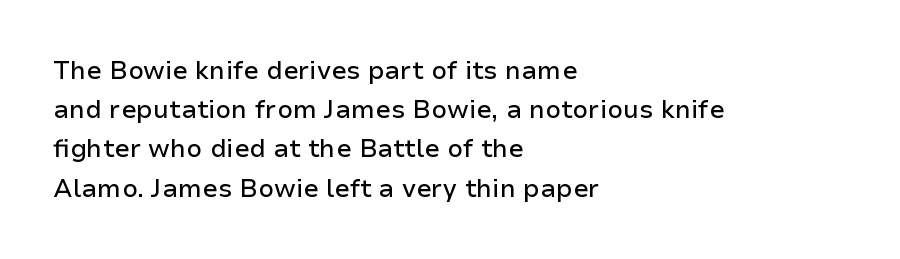
The image shows 25 px text type, upright; set left-aligned, normal line spacing (1.57x), normal letter spacing, not underlined.
